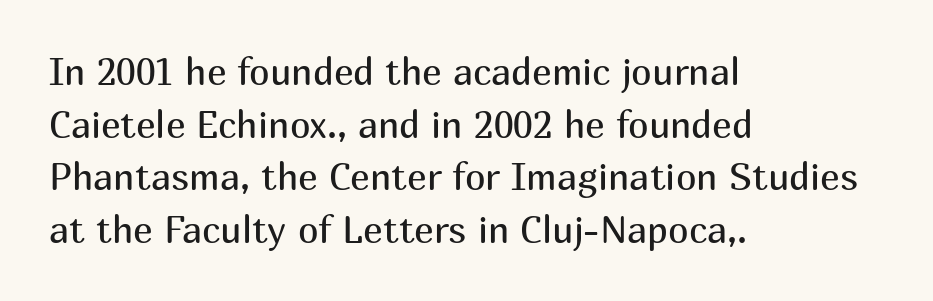
Check the space under the baseline: it is left empty. This sample uses a sans-serif face. The passage shown is typed in a proportional face where columns would drift. Do the letters lean? They stand straight. A typesetter would call this leading conventional body-copy spacing. In terms of letterspacing, this is plain default setting.
